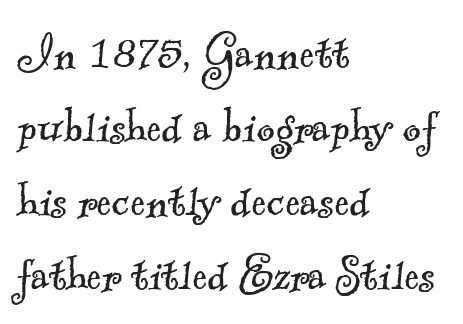
Q: Is the text bold? A: No.
Q: Is the typeface a serif or a sans-serif typeface? A: Serif.
Q: Is the text underlined? A: No.
Q: How is the paragraph aligned? A: Left-aligned.
Q: Is the spacing between letters normal or unusually wide? A: Normal.
Q: Is the spacing between lines tight, normal or loose? A: Normal.
Q: Width (condensed, normal, or wide)? A: Normal.
Q: x-height? A: Small.
Q: Monospaced? A: No.
